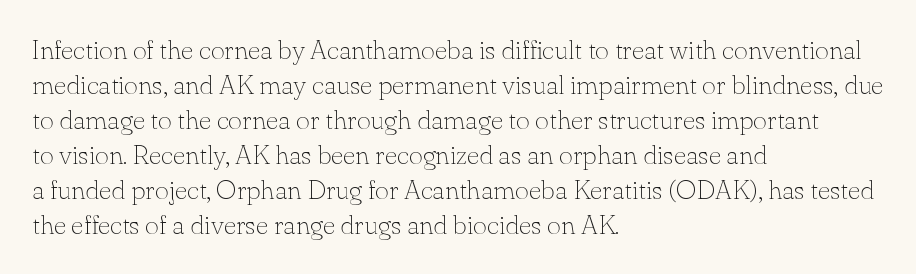
Q: Is the text bold? A: No.
Q: Is the text italic (slanted)? A: No, it is upright.
Q: Is the text underlined? A: No.
Q: How is the paragraph aligned? A: Left-aligned.
Q: Is the spacing between letters normal or unusually wide? A: Normal.
Q: Is the spacing between lines tight, normal or loose? A: Normal.
